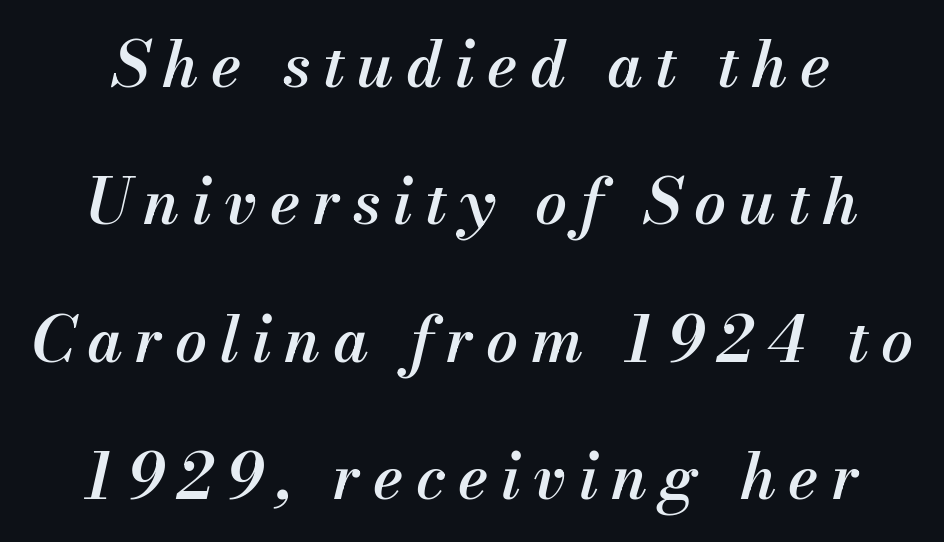
Q: Is the text bold? A: Semi-bold.
Q: Is the text italic (slanted)? A: Yes, it leans right by about 13 degrees.
Q: Is the text underlined? A: No.
Q: How is the paragraph aligned? A: Centered.
Q: Is the spacing between letters normal or unusually wide? A: Unusually wide.
Q: Is the spacing between lines tight, normal or loose? A: Loose.
Q: Width (condensed, normal, or wide)? A: Normal.
Q: Stroke contrast? A: Medium.
Q: x-height? A: Small.
Q: Monospaced? A: No.
